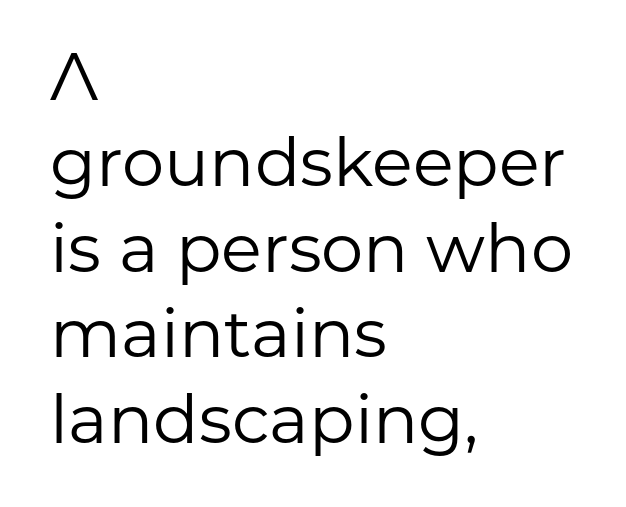
{"serif": "no", "italic": "no", "bold": "no", "weight": "regular", "width": "normal", "stroke_contrast": "low", "x_height": "medium", "monospaced": "no", "underline": "no", "align": "left", "line_spacing": "normal", "line_spacing_ratio": 1.28, "letter_spacing": "normal", "letter_spacing_em": 0.0, "glyph_px": 67}
